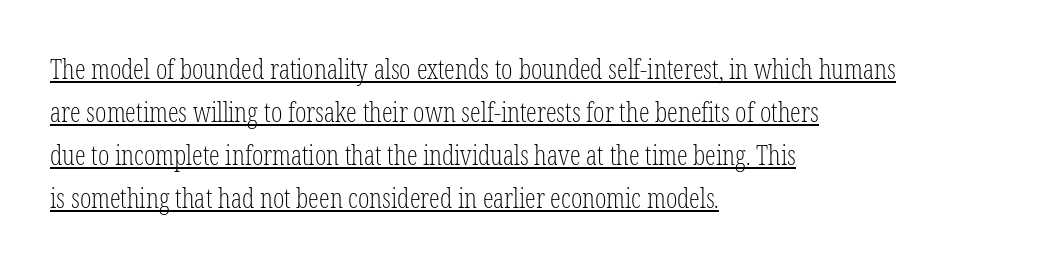
The face used here is rendered with its standard letterfit. Which margin do the lines hug? The left one — the right edge is uneven. The words here are underlined. The leading is moderate, giving the passage an even texture. It's the straight-up-and-down kind of type. The weight tops out at a normal text grade.
